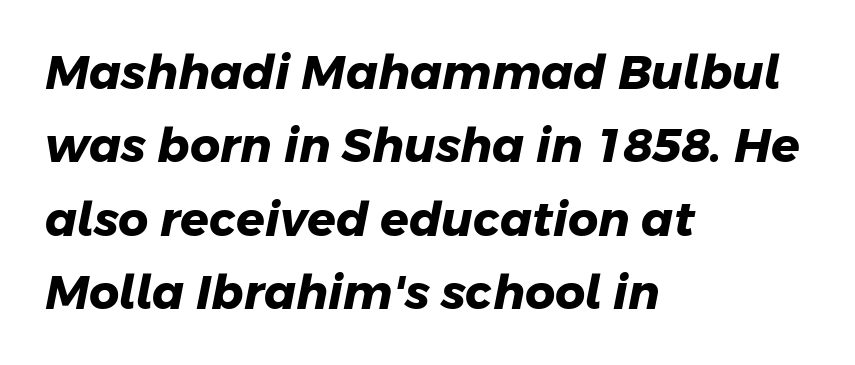
{"serif": "no", "bold": "yes", "weight": "heavy", "width": "normal", "stroke_contrast": "low", "x_height": "medium", "monospaced": "no", "underline": "no", "align": "left", "line_spacing": "normal", "line_spacing_ratio": 1.56, "letter_spacing": "normal", "letter_spacing_em": 0.0, "glyph_px": 47}
